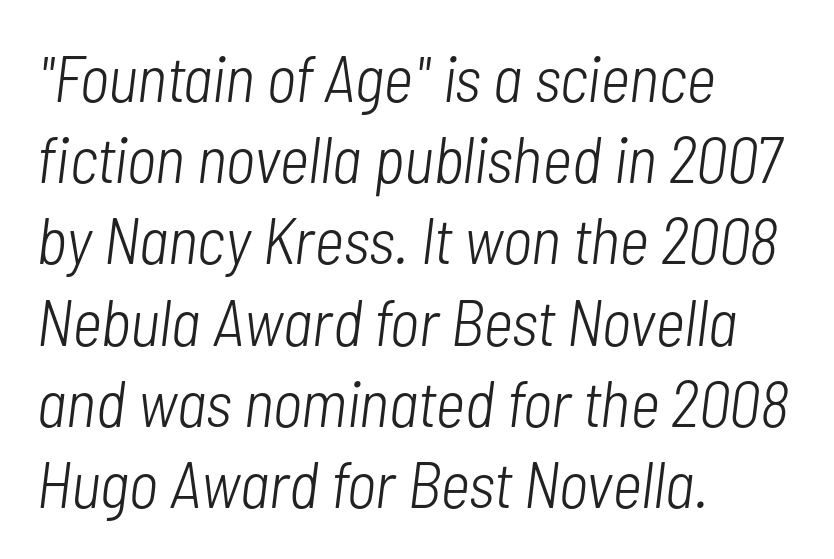
Q: Is the text bold? A: No.
Q: Is the text italic (slanted)? A: Yes, it leans right by about 7 degrees.
Q: Is the text underlined? A: No.
Q: How is the paragraph aligned? A: Left-aligned.
Q: Is the spacing between letters normal or unusually wide? A: Normal.
Q: Is the spacing between lines tight, normal or loose? A: Normal.
Q: Width (condensed, normal, or wide)? A: Condensed.
Q: Stroke contrast? A: Low.
Q: x-height? A: Medium.
Q: Monospaced? A: No.
